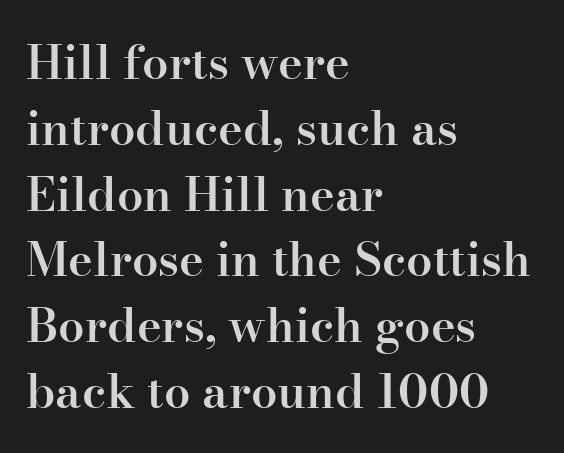
{"serif": "yes", "italic": "no", "bold": "semi", "weight": "semibold", "width": "normal", "stroke_contrast": "high", "x_height": "small", "monospaced": "no", "underline": "no", "align": "left", "line_spacing": "normal", "line_spacing_ratio": 1.4, "letter_spacing": "normal", "letter_spacing_em": 0.0, "glyph_px": 47}
